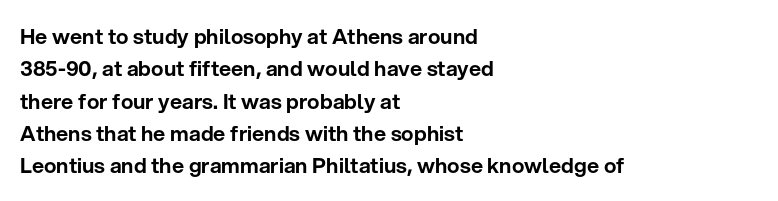
The image shows 21 px text type, upright; set left-aligned, normal line spacing (1.54x), normal letter spacing, not underlined.
